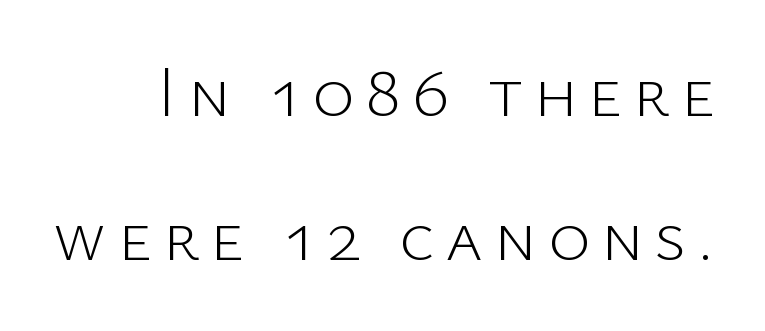
Upright lettering throughout. The letters advance in unequal steps, a hallmark of proportional type. Are there feet on the stems? There aren't — it's a sans. Check under the words: just untouched page.
